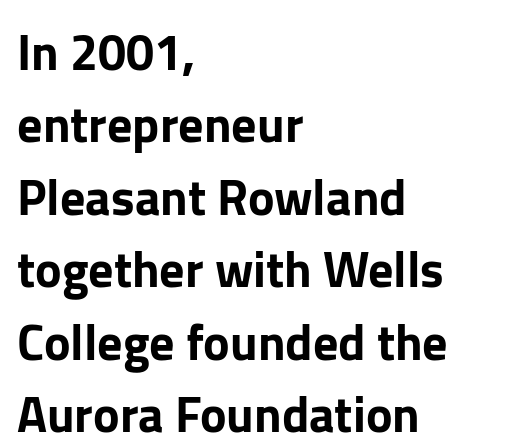
The image shows 50 px sans-serif type, upright; set left-aligned, normal line spacing (1.45x), normal letter spacing, not underlined; low stroke contrast and a medium x-height.
